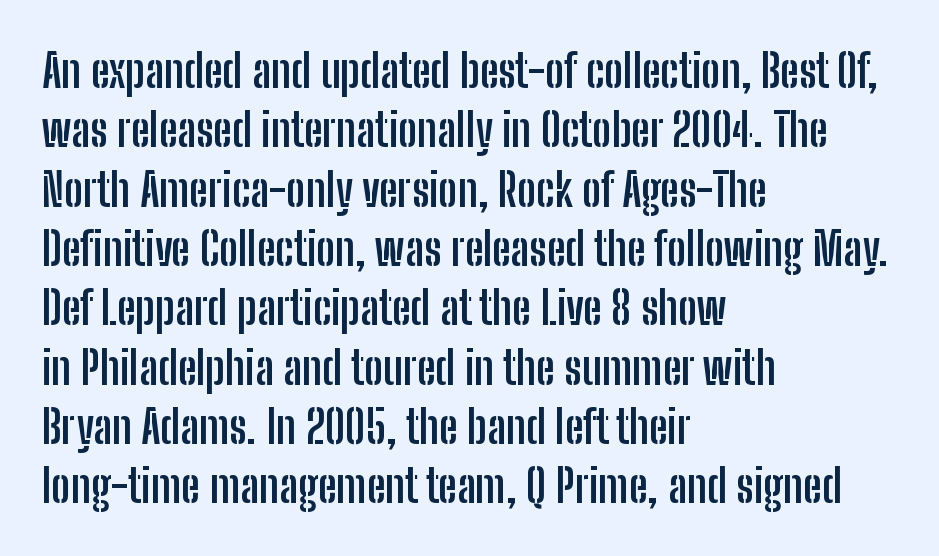
Q: Is the text bold? A: Yes.
Q: Is the text italic (slanted)? A: No, it is upright.
Q: Is the typeface a serif or a sans-serif typeface? A: Sans-serif.
Q: Is the text underlined? A: No.
Q: How is the paragraph aligned? A: Left-aligned.
Q: Is the spacing between letters normal or unusually wide? A: Normal.
Q: Is the spacing between lines tight, normal or loose? A: Normal.
Q: Width (condensed, normal, or wide)? A: Condensed.
Q: Stroke contrast? A: Low.
Q: x-height? A: Medium.
Q: Monospaced? A: No.
